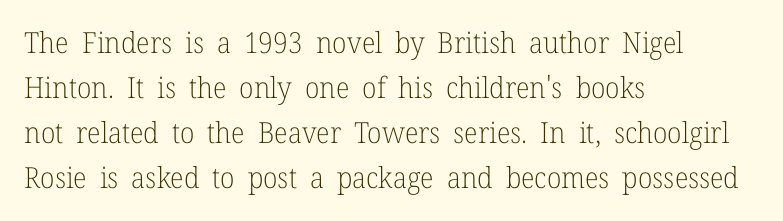
Glance below the letters and you will spot only blank space. This is the regular roman posture of the typeface. Baseline-to-baseline distance is the conventional proportion of letter height. This is not heavy type; no bold has been used. Where is the straight margin? On the left.
